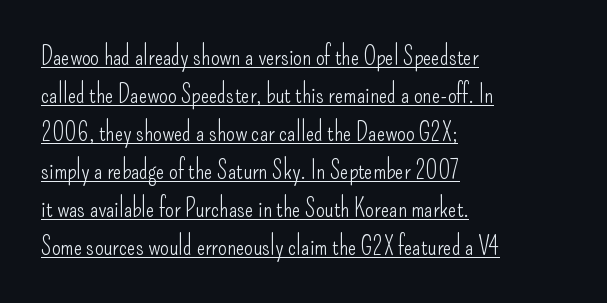
Q: Is the text bold? A: No.
Q: Is the text italic (slanted)? A: No, it is upright.
Q: Is the text underlined? A: Yes.
Q: How is the paragraph aligned? A: Left-aligned.
Q: Is the spacing between letters normal or unusually wide? A: Normal.
Q: Is the spacing between lines tight, normal or loose? A: Normal.
